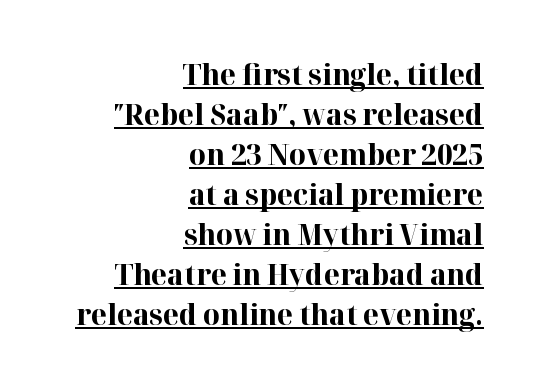
Q: Is the text bold? A: Yes.
Q: Is the text italic (slanted)? A: No, it is upright.
Q: Is the typeface a serif or a sans-serif typeface? A: Serif.
Q: Is the text underlined? A: Yes.
Q: How is the paragraph aligned? A: Right-aligned.
Q: Is the spacing between letters normal or unusually wide? A: Normal.
Q: Is the spacing between lines tight, normal or loose? A: Normal.
Q: Width (condensed, normal, or wide)? A: Normal.
Q: Stroke contrast? A: High.
Q: x-height? A: Medium.
Q: Monospaced? A: No.
